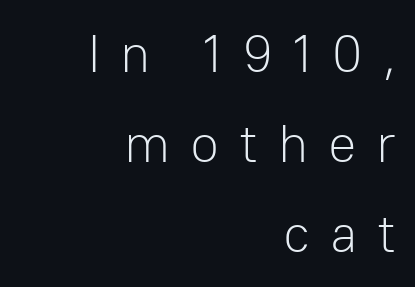
Classification — sans serif. Each letter keeps its own natural width here, so spacing adapts to shape. You could only call the tracking loose — the letters float apart. One glance says typical: line gaps are just what's usual. Letters have the restrained weight of plain body copy at most. The gap between lines stays unmarked.
